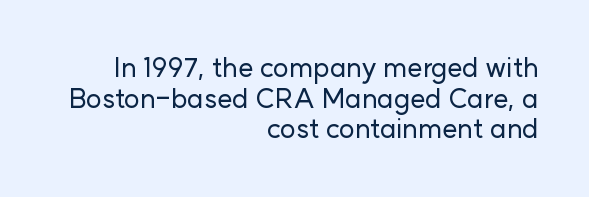
{"italic": "no", "underline": "no", "align": "right", "line_spacing": "tight", "line_spacing_ratio": 1.13, "letter_spacing": "normal", "letter_spacing_em": 0.0, "glyph_px": 27}
